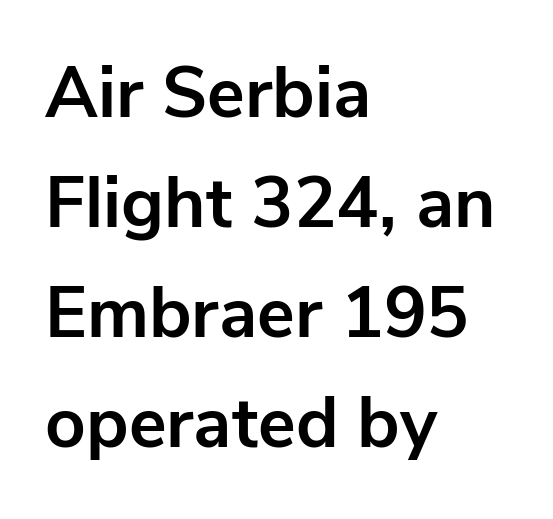
The rendering keeps characters at their native spacing. The string is rendered with underlining switched off. As a designer I'd log this as weight 700, bold. The line-height multiplier appears to be the usual default. To sum up the face: it is a sans, with no serifs. This sample has the flowing, uneven cadence of proportional lettering.
